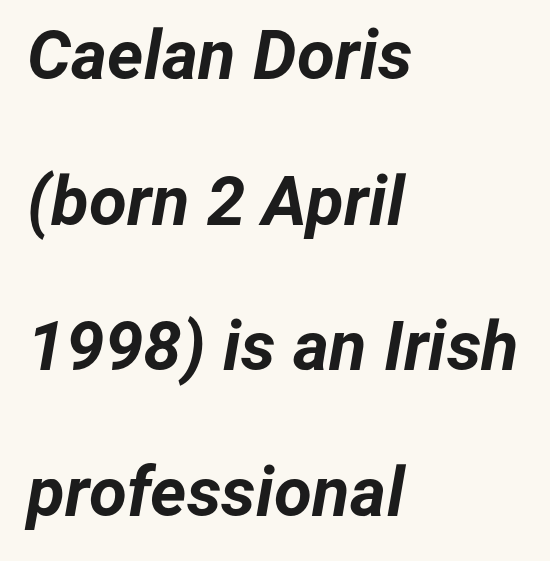
Q: Is the text bold? A: Yes.
Q: Is the text italic (slanted)? A: Yes, it leans right by about 12 degrees.
Q: Is the text underlined? A: No.
Q: How is the paragraph aligned? A: Left-aligned.
Q: Is the spacing between letters normal or unusually wide? A: Normal.
Q: Is the spacing between lines tight, normal or loose? A: Loose.
Q: Width (condensed, normal, or wide)? A: Normal.
Q: Stroke contrast? A: Low.
Q: x-height? A: Medium.
Q: Monospaced? A: No.
